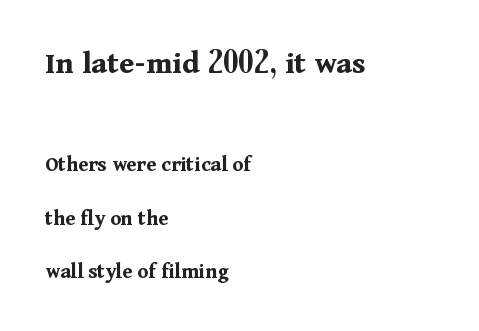
The image shows 33 px bold serif type, upright; set left-aligned, loose line spacing (2.44x), normal letter spacing, not underlined; the first (top) block is 1.5x larger; medium stroke contrast and a medium x-height.
